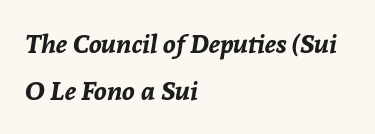
There is no visible air inserted between adjacent glyphs. In terms of posture, this sample is oblique. The text block is weighted toward the left margin, trailing off unevenly rightward. The string is rendered with underlining switched off.
